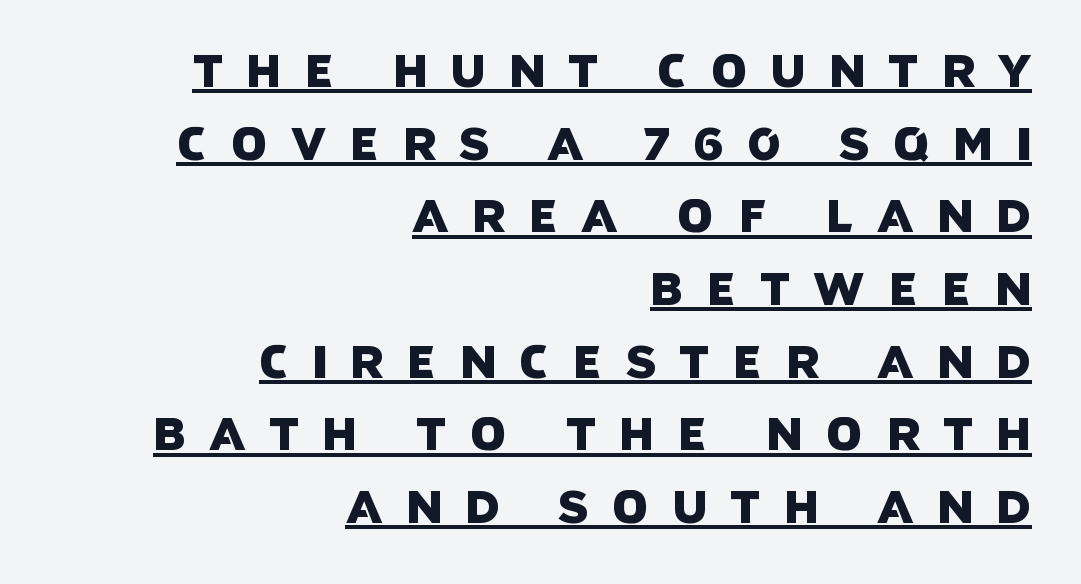
{"serif": "no", "width": "normal", "stroke_contrast": "low", "x_height": "large", "monospaced": "no", "underline": "yes", "align": "right", "line_spacing": "normal", "line_spacing_ratio": 1.58, "letter_spacing": "wide", "letter_spacing_em": 0.5, "glyph_px": 46}
